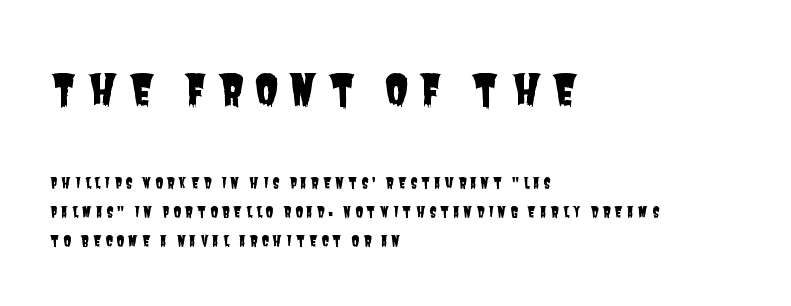
{"serif": "no", "width": "condensed", "stroke_contrast": "low", "x_height": "large", "monospaced": "no", "underline": "no", "align": "left", "line_spacing": "loose", "line_spacing_ratio": 2.06, "letter_spacing": "wide", "letter_spacing_em": 0.26, "larger_block": "first", "size_ratio": 3.0, "glyph_px": 42}
